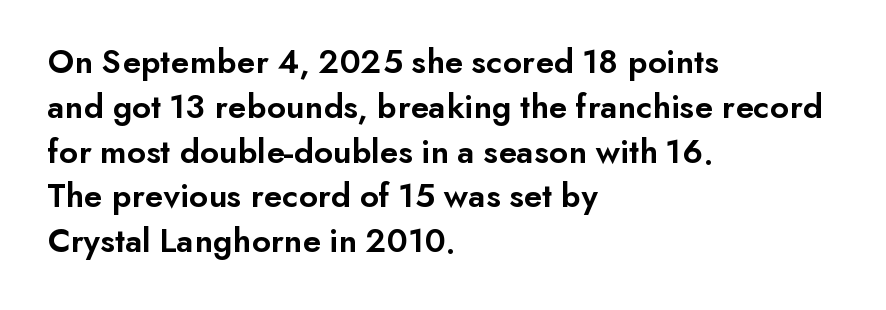
Q: Is the text bold? A: Semi-bold.
Q: Is the text italic (slanted)? A: No, it is upright.
Q: Is the typeface a serif or a sans-serif typeface? A: Sans-serif.
Q: Is the text underlined? A: No.
Q: How is the paragraph aligned? A: Left-aligned.
Q: Is the spacing between letters normal or unusually wide? A: Normal.
Q: Is the spacing between lines tight, normal or loose? A: Normal.
Q: Width (condensed, normal, or wide)? A: Normal.
Q: Stroke contrast? A: Low.
Q: x-height? A: Small.
Q: Monospaced? A: No.
